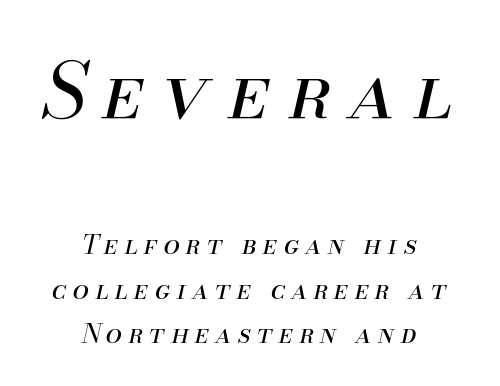
The image shows 77 px regular-weight type, italic (leaning right); set centered, line spacing 1.71x, unusually wide letter spacing (+0.25 em), not underlined; the first (top) block is 2.96x larger; medium stroke contrast and a small x-height.
